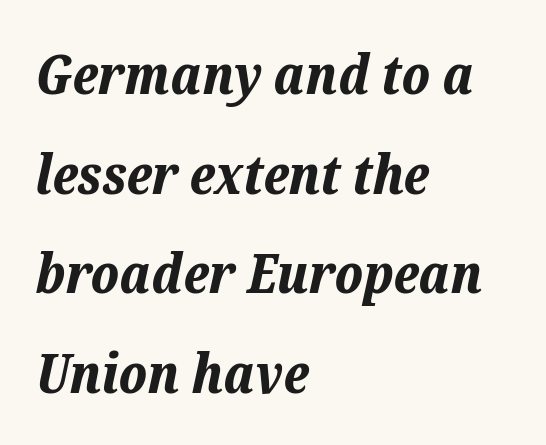
{"italic": "yes", "lean": "right", "slant_degrees": 12, "bold": "yes", "weight": "bold", "width": "normal", "stroke_contrast": "low", "x_height": "medium", "monospaced": "no", "underline": "no", "align": "left", "line_spacing_ratio": 1.81, "letter_spacing": "normal", "letter_spacing_em": 0.0, "glyph_px": 55}
